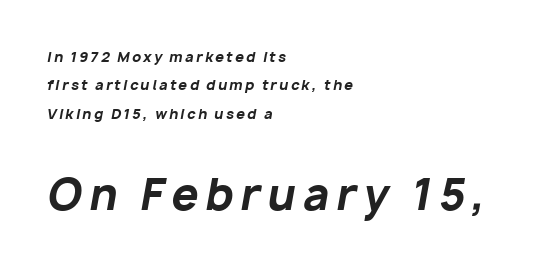
Q: Is the text bold? A: Yes.
Q: Is the text italic (slanted)? A: Yes, it leans right by about 10 degrees.
Q: Is the text underlined? A: No.
Q: How is the paragraph aligned? A: Left-aligned.
Q: Is the spacing between lines tight, normal or loose? A: Loose.
Q: Which block of text is set in a larger size, the first (top) or the second (bottom)? A: The second (bottom) one.
Q: Width (condensed, normal, or wide)? A: Normal.
Q: Stroke contrast? A: Low.
Q: x-height? A: Medium.
Q: Monospaced? A: No.
